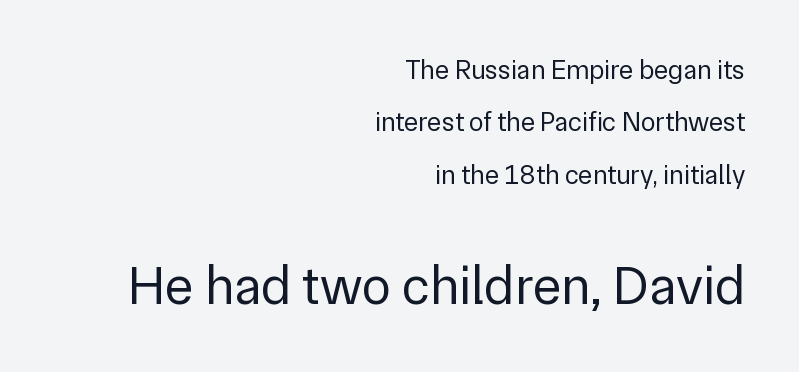
The image shows 54 px regular-weight sans-serif type, upright; set right-aligned, loose line spacing (1.94x), normal letter spacing, not underlined; the second (bottom) block is 2.0x larger; low stroke contrast and a medium x-height.
